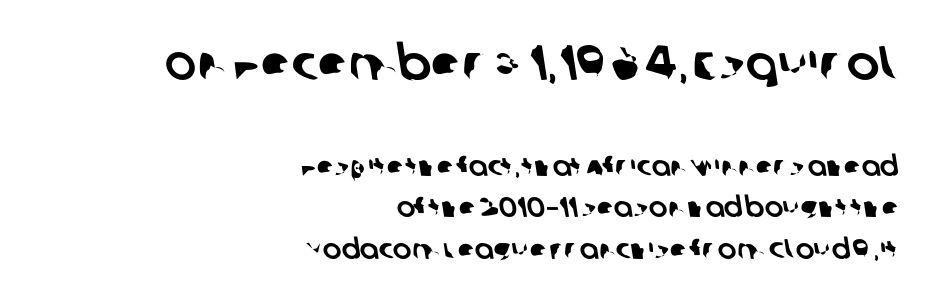
The image shows 49 px sans-serif type; set right-aligned, normal line spacing (1.48x), normal letter spacing, not underlined; the first (top) block is 1.75x larger; low stroke contrast and a large x-height.
